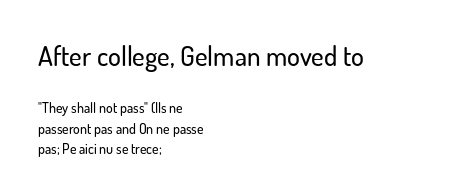
Q: Is the text italic (slanted)? A: No, it is upright.
Q: Is the text underlined? A: No.
Q: How is the paragraph aligned? A: Left-aligned.
Q: Is the spacing between letters normal or unusually wide? A: Normal.
Q: Is the spacing between lines tight, normal or loose? A: Normal.
Q: Which block of text is set in a larger size, the first (top) or the second (bottom)? A: The first (top) one.
